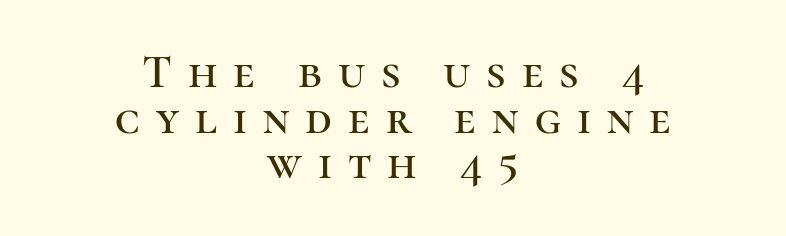
The image shows 47 px serif type, upright; set centered, tight line spacing (0.97x), unusually wide letter spacing (+0.34 em), not underlined; high stroke contrast and a medium x-height.
